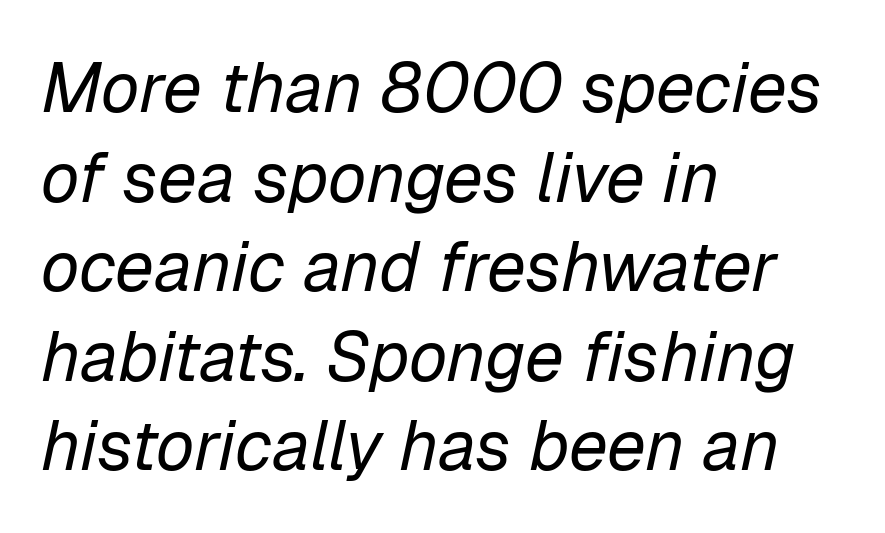
You could call the tracking neutral — neither tight nor loose. Heaviness? Minimal to ordinary, like unemphasized prose. Each letter keeps its own natural width here, so spacing adapts to shape. Italic: yes, the glyphs are oblique. The space directly below the letters is spotless. Students, observe: this is what conventionally led text looks like.
